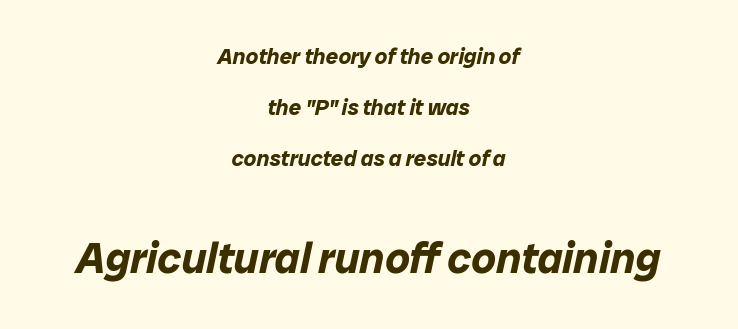
{"italic": "yes", "lean": "right", "slant_degrees": 12, "bold": "yes", "weight": "bold", "width": "normal", "stroke_contrast": "low", "x_height": "medium", "monospaced": "no", "underline": "no", "align": "center", "line_spacing": "loose", "line_spacing_ratio": 2.32, "letter_spacing": "normal", "letter_spacing_em": 0.0, "larger_block": "second", "size_ratio": 1.95, "glyph_px": 43}
